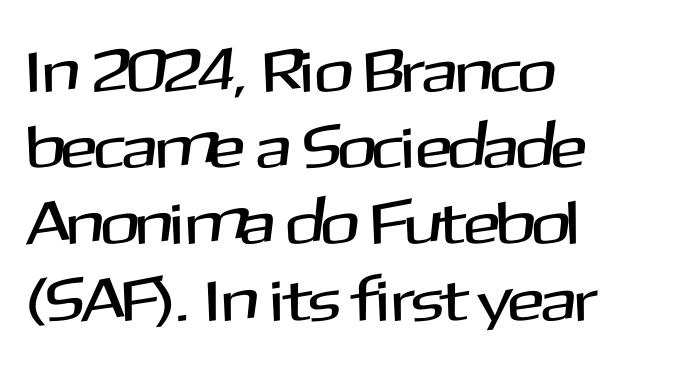
The passage shown is not underscored anywhere. Caption: multi-line text, flush left, ragged right. Tracking value appears to be zero — textbook default spacing. A typesetter would mark this as roman, not italic.
